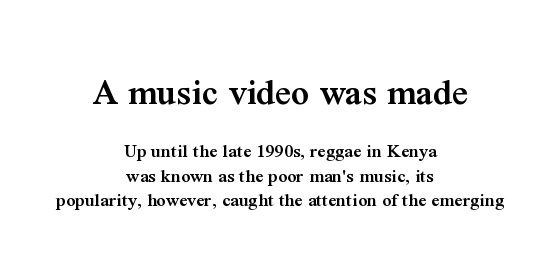
Weight: semibold (demi). Nothing unusual about the tracking: characters are spaced as the font intends. Is there any slant? The stems are plumb. Character widths vary here, with narrow letters taking less room than wide ones.
